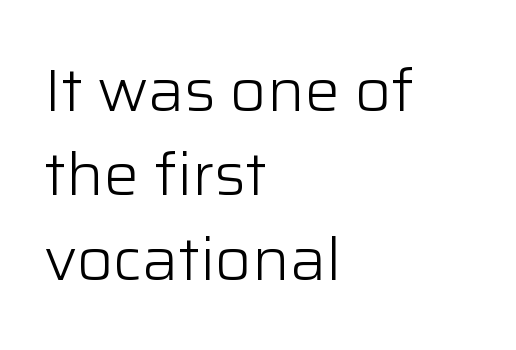
Q: Is the text bold? A: No.
Q: Is the text italic (slanted)? A: No, it is upright.
Q: Is the typeface a serif or a sans-serif typeface? A: Sans-serif.
Q: Is the text underlined? A: No.
Q: How is the paragraph aligned? A: Left-aligned.
Q: Is the spacing between letters normal or unusually wide? A: Normal.
Q: Is the spacing between lines tight, normal or loose? A: Normal.
Q: Width (condensed, normal, or wide)? A: Normal.
Q: Stroke contrast? A: Low.
Q: x-height? A: Medium.
Q: Monospaced? A: No.
